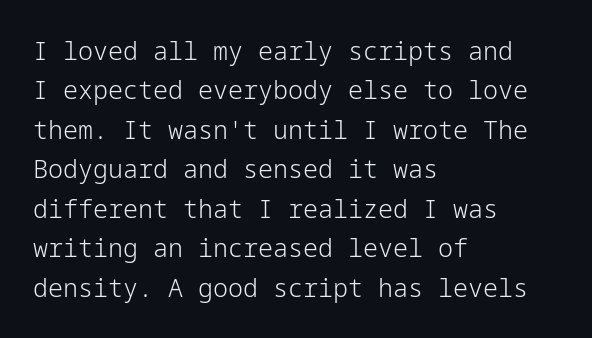
This block has exactly the height ordinary leading produces. Heft: none added — not bold. The face used here is rendered with its standard letterfit. Horizontally, the lines are justified to the leading edge only.
